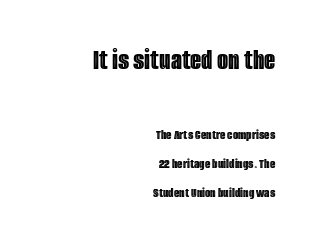
The image shows 29 px condensed type, upright; set right-aligned, loose line spacing (2.08x), normal letter spacing, not underlined; the first (top) block is 2.07x larger; a large x-height.
